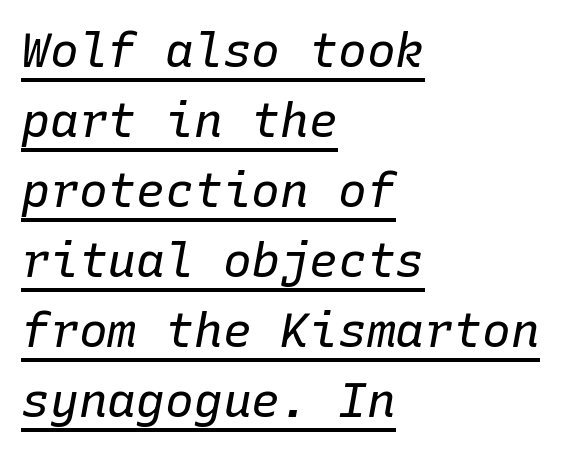
Q: Is the text bold? A: No.
Q: Is the text italic (slanted)? A: Yes, it leans right by about 10 degrees.
Q: Is the text underlined? A: Yes.
Q: How is the paragraph aligned? A: Left-aligned.
Q: Is the spacing between letters normal or unusually wide? A: Normal.
Q: Is the spacing between lines tight, normal or loose? A: Normal.
Q: Width (condensed, normal, or wide)? A: Normal.
Q: Stroke contrast? A: Low.
Q: x-height? A: Medium.
Q: Monospaced? A: Yes.
